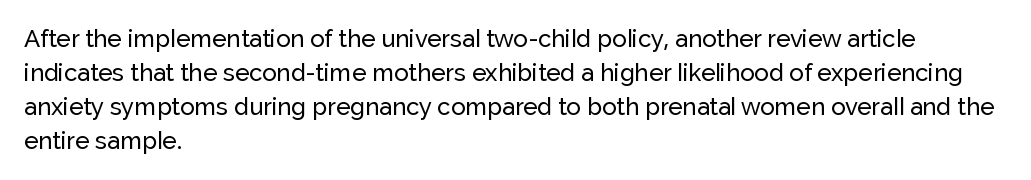
Q: Is the text italic (slanted)? A: No, it is upright.
Q: Is the text underlined? A: No.
Q: How is the paragraph aligned? A: Left-aligned.
Q: Is the spacing between letters normal or unusually wide? A: Normal.
Q: Is the spacing between lines tight, normal or loose? A: Normal.
